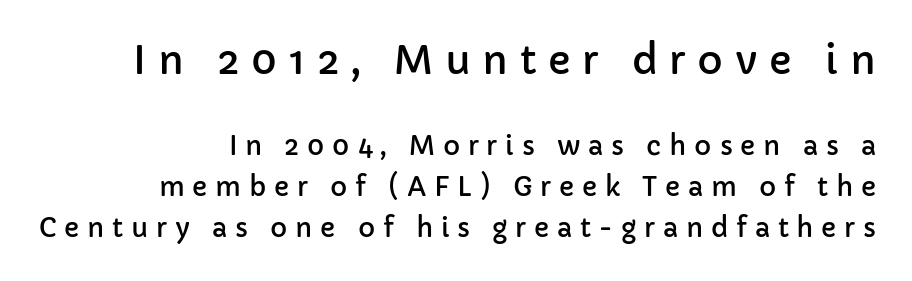
The image shows 39 px sans-serif type, upright; set right-aligned, normal line spacing (1.58x), unusually wide letter spacing (+0.3 em), not underlined; the first (top) block is 1.5x larger; low stroke contrast and a medium x-height.
